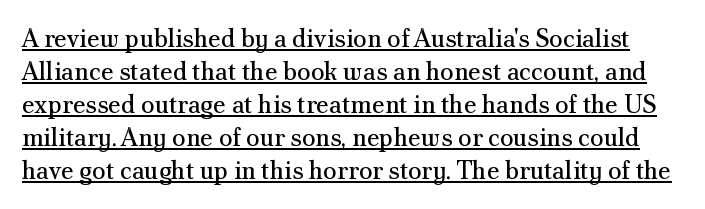
Q: Is the text bold? A: No.
Q: Is the text italic (slanted)? A: No, it is upright.
Q: Is the text underlined? A: Yes.
Q: Is the spacing between letters normal or unusually wide? A: Normal.
Q: Is the spacing between lines tight, normal or loose? A: Normal.
